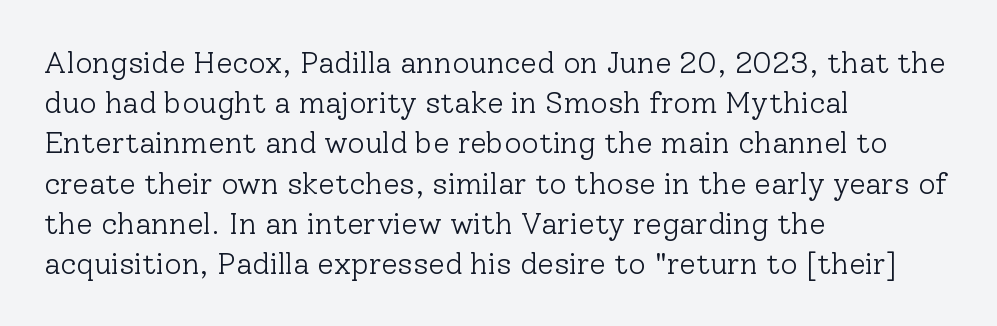
The image shows 30 px light serif type, upright; set left-aligned, normal line spacing (1.34x), normal letter spacing, not underlined; low stroke contrast and a medium x-height.
